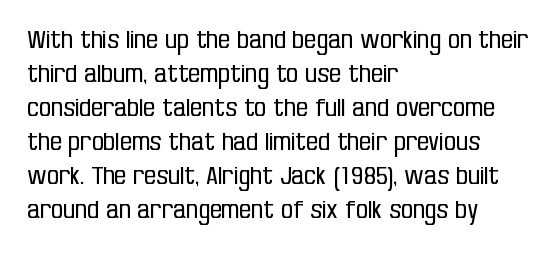
Just letters on the line, the space beneath them empty. The lines sit at an ordinary, default distance from one another. Reading down the block, your eye returns to a fixed left position each line. Think standard paragraph weight, or any step lighter than that.
